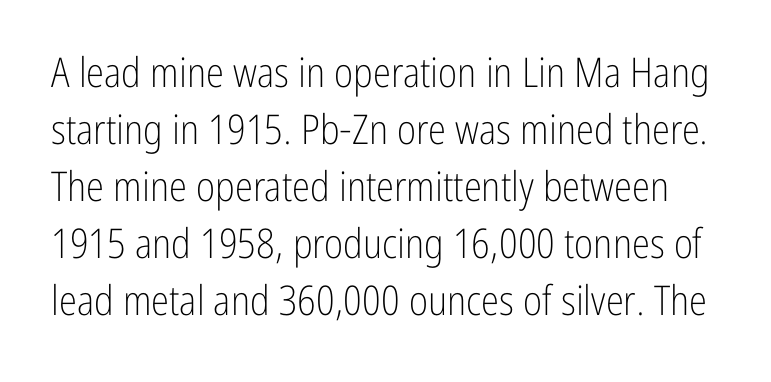
Check where the strokes stop: nothing finishes them off — pure sans. Posture: upright roman. The cut favours lightness, reaching ordinary text weight at its darkest. Underlining? Definitely not there. Rows of type keep a routine distance in the vertical direction.
